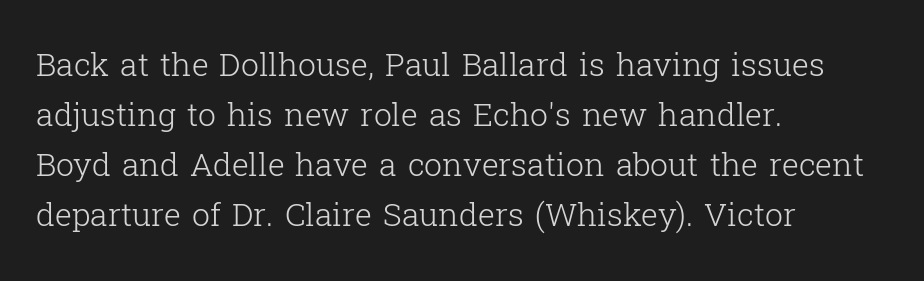
The image shows 32 px light serif type, upright; set left-aligned, normal line spacing (1.56x), normal letter spacing, not underlined; low stroke contrast and a medium x-height.
